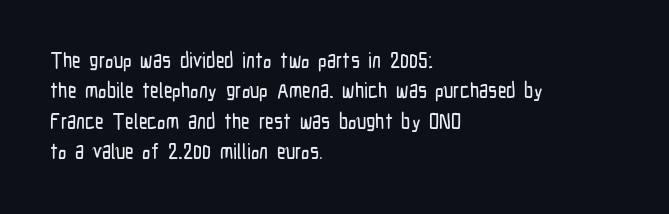
{"italic": "no", "underline": "no", "align": "left", "line_spacing": "normal", "line_spacing_ratio": 1.45, "letter_spacing": "normal", "letter_spacing_em": 0.0, "glyph_px": 21}
